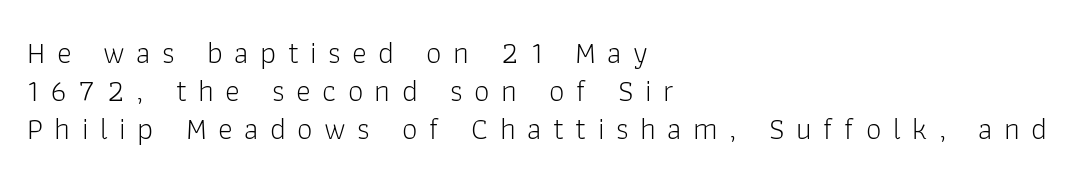
The image shows 31 px light sans-serif type, upright; set left-aligned, line spacing 1.23x, unusually wide letter spacing (+0.37 em), not underlined; low stroke contrast and a medium x-height.
